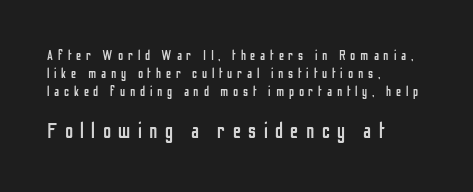
Q: Is the text bold? A: No.
Q: Is the text italic (slanted)? A: No, it is upright.
Q: Is the text underlined? A: No.
Q: How is the paragraph aligned? A: Left-aligned.
Q: Is the spacing between letters normal or unusually wide? A: Unusually wide.
Q: Is the spacing between lines tight, normal or loose? A: Normal.
Q: Which block of text is set in a larger size, the first (top) or the second (bottom)? A: The second (bottom) one.
